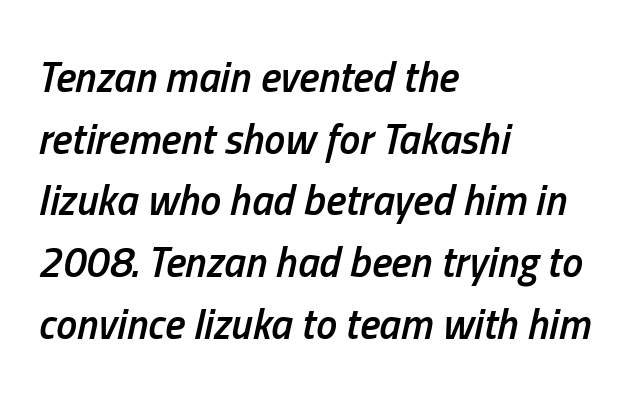
The image shows 42 px semibold, condensed type, italic (leaning right); set left-aligned, normal line spacing (1.47x), normal letter spacing, not underlined; low stroke contrast and a medium x-height.
